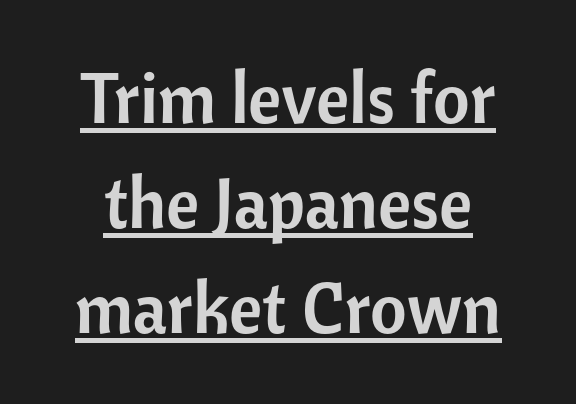
{"serif": "no", "italic": "no", "width": "normal", "stroke_contrast": "low", "x_height": "medium", "monospaced": "no", "underline": "yes", "line_spacing": "normal", "line_spacing_ratio": 1.48, "letter_spacing": "normal", "letter_spacing_em": 0.0, "glyph_px": 71}
